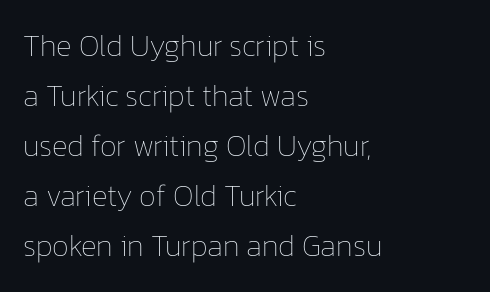
Q: Is the text bold? A: No.
Q: Is the text italic (slanted)? A: No, it is upright.
Q: Is the text underlined? A: No.
Q: How is the paragraph aligned? A: Left-aligned.
Q: Is the spacing between letters normal or unusually wide? A: Normal.
Q: Is the spacing between lines tight, normal or loose? A: Normal.
Q: Width (condensed, normal, or wide)? A: Normal.
Q: Stroke contrast? A: Low.
Q: x-height? A: Medium.
Q: Monospaced? A: No.
